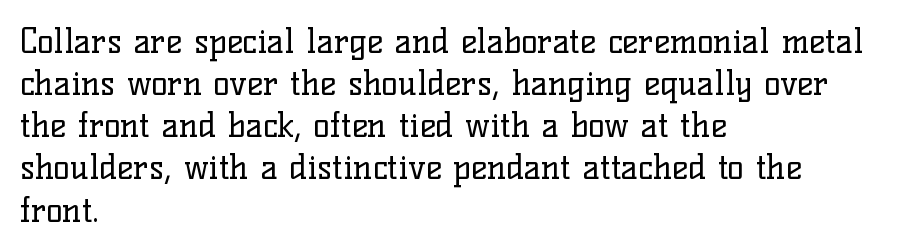
{"serif": "yes", "italic": "no", "bold": "no", "weight": "regular", "width": "normal", "stroke_contrast": "low", "x_height": "medium", "monospaced": "no", "underline": "no", "align": "left", "line_spacing_ratio": 1.24, "letter_spacing": "normal", "letter_spacing_em": 0.0, "glyph_px": 34}
